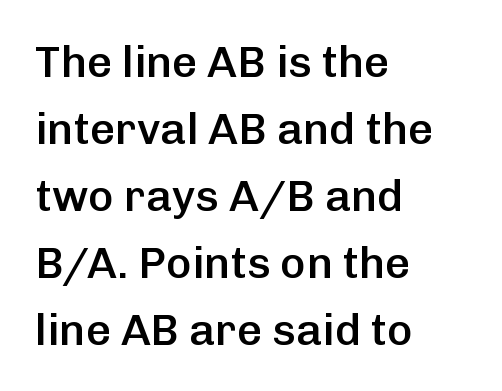
Look at the tracking — it's just the regular setting, nothing added. Varying glyph widths throughout — classic text-font behaviour. The area under the type is left untouched. Rendered with straight, roman letterforms.
